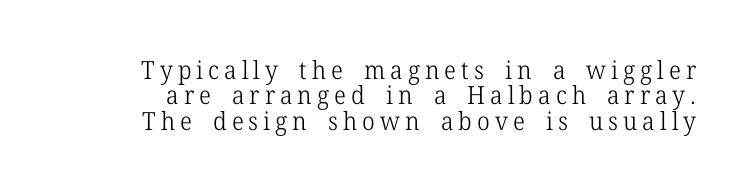
The image shows 25 px text type, upright; set tight line spacing (1.02x), unusually wide letter spacing (+0.2 em), not underlined.
